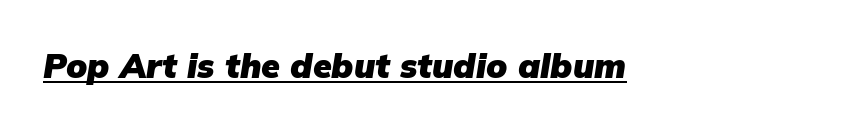
The image shows 34 px heavy type, italic (leaning right); set normal letter spacing, underlined; low stroke contrast and a medium x-height.
